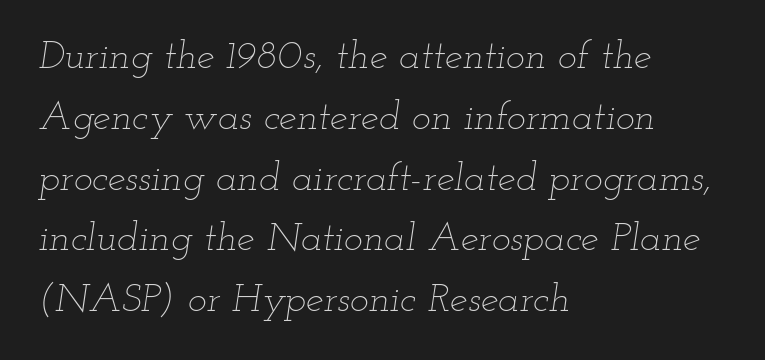
The image shows 40 px thin, wide type, italic (leaning right); set left-aligned, normal line spacing (1.52x), normal letter spacing, not underlined; low stroke contrast and a small x-height.
